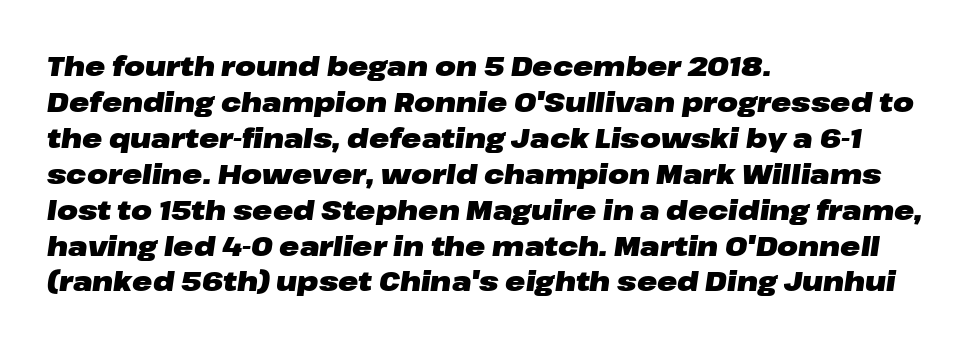
Every character sits at an angle, as italics do. Short and long lines alike share a common starting point at left. Spacing between characters is what you'd get straight out of the box. Plain, unruled lines of type. The block of text has a typical density, with ordinary space between rows.
